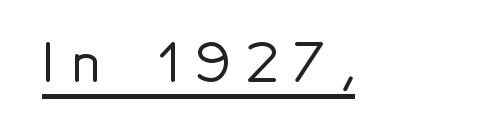
The image shows 52 px sans-serif type, upright; set unusually wide letter spacing (+0.32 em), underlined; a medium x-height.
